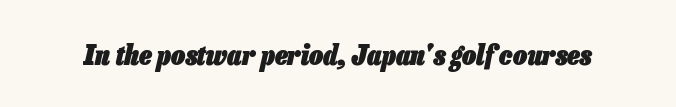
The image shows 28 px heavy, condensed type, italic (leaning right); set normal letter spacing, not underlined; low stroke contrast and a medium x-height.
